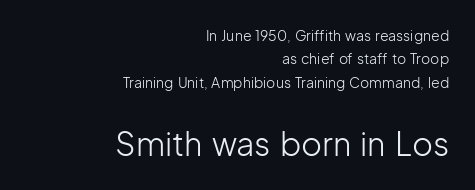
{"serif": "no", "italic": "no", "bold": "no", "weight": "light", "width": "normal", "stroke_contrast": "low", "x_height": "medium", "monospaced": "no", "underline": "no", "align": "right", "line_spacing": "normal", "line_spacing_ratio": 1.67, "letter_spacing": "normal", "letter_spacing_em": 0.0, "larger_block": "second", "size_ratio": 2.29, "glyph_px": 32}
